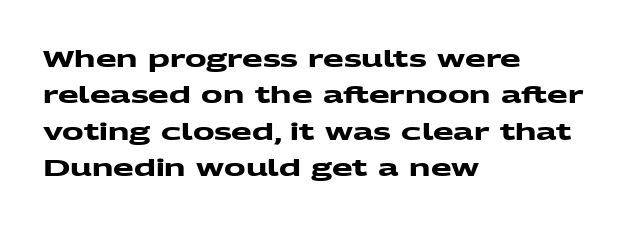
Compared with typical paragraphs, the rows here are spaced about the same. Any mark beneath the type? The region is blank. There is no visible air inserted between adjacent glyphs. Typesetter's note: full bold, strokes at maximum text heaviness. Reading down the block, your eye returns to a fixed left position each line.
